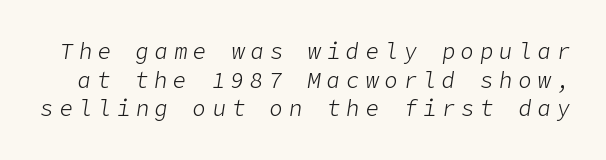
Q: Is the text bold? A: No.
Q: Is the text italic (slanted)? A: Yes, it leans right by about 9 degrees.
Q: Is the text underlined? A: No.
Q: Is the spacing between letters normal or unusually wide? A: Unusually wide.
Q: Is the spacing between lines tight, normal or loose? A: Normal.
